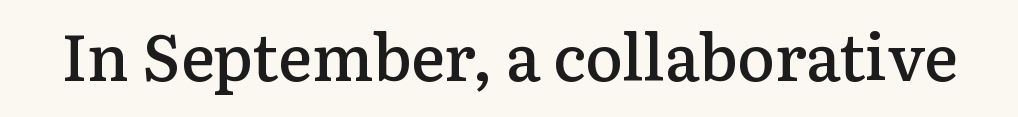
The lettering holds an erect, upright posture throughout. Typographic density is moderately raised because the face is semibold. Anything drawn beneath the words? Only blank space. The passage shown has conventional tracking throughout. The rendering uses natural spacing where letterforms have individual widths.
